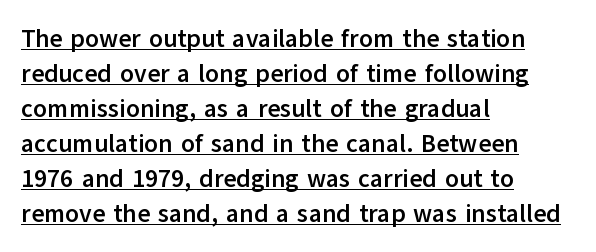
Q: Is the text bold? A: Yes.
Q: Is the text italic (slanted)? A: No, it is upright.
Q: Is the text underlined? A: Yes.
Q: How is the paragraph aligned? A: Left-aligned.
Q: Is the spacing between letters normal or unusually wide? A: Normal.
Q: Is the spacing between lines tight, normal or loose? A: Normal.
